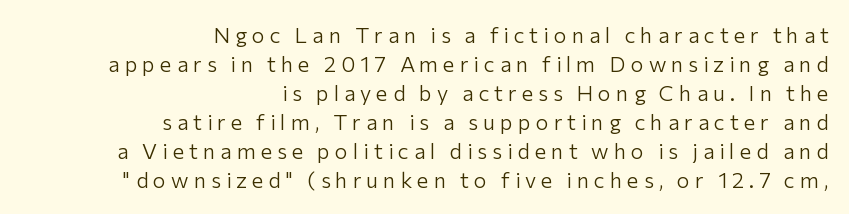
Q: Is the text bold? A: No.
Q: Is the text italic (slanted)? A: No, it is upright.
Q: Is the text underlined? A: No.
Q: How is the paragraph aligned? A: Right-aligned.
Q: Is the spacing between letters normal or unusually wide? A: Unusually wide.
Q: Is the spacing between lines tight, normal or loose? A: Normal.
